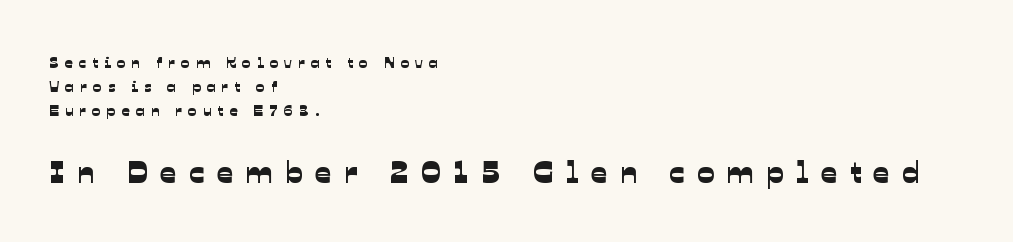
{"serif": "no", "width": "normal", "stroke_contrast": "low", "x_height": "medium", "monospaced": "no", "underline": "no", "align": "left", "line_spacing": "normal", "line_spacing_ratio": 1.49, "letter_spacing": "wide", "letter_spacing_em": 0.38, "larger_block": "second", "size_ratio": 2.0, "glyph_px": 32}
